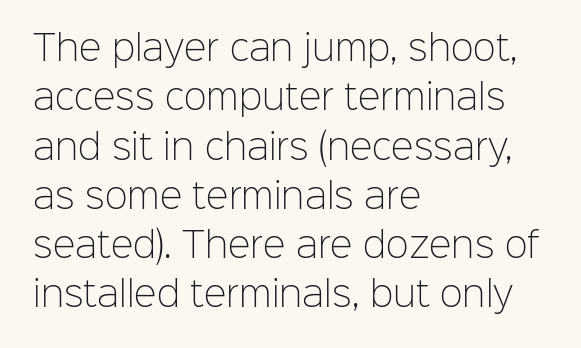
This block has exactly the height ordinary leading produces. The typeface chosen for these lines omits serifs. A student would call this left alignment; a typographer would say flush left, rag right. The passage shown is typed in a proportional face where columns would drift. Bold? No — there's no thickening of the strokes. You can tell it's not italic because the verticals are truly vertical.
